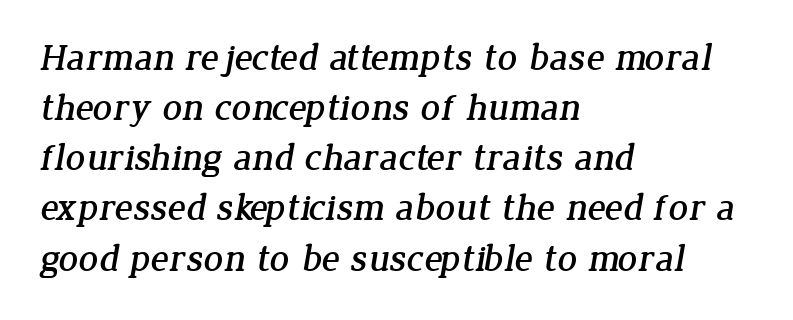
The image shows 38 px serif type; set left-aligned, normal line spacing (1.32x), normal letter spacing, not underlined; low stroke contrast and a medium x-height.
